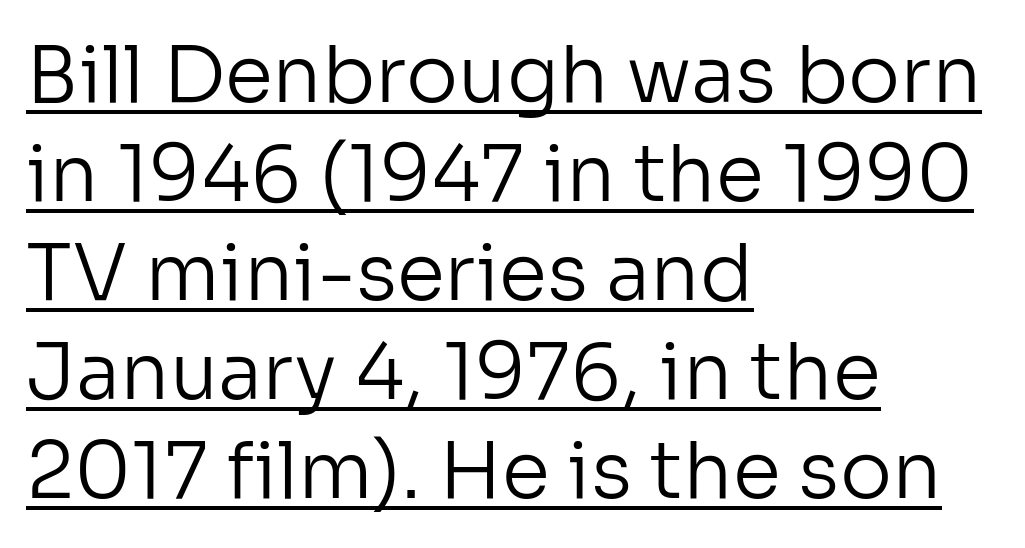
The image shows 78 px regular-weight sans-serif type, upright; set left-aligned, normal line spacing (1.27x), normal letter spacing, underlined; low stroke contrast and a medium x-height.
